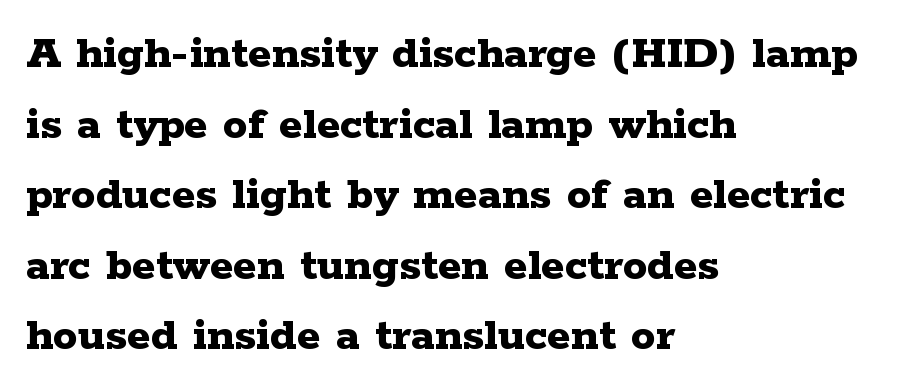
Q: Is the text bold? A: Yes.
Q: Is the text italic (slanted)? A: No, it is upright.
Q: Is the typeface a serif or a sans-serif typeface? A: Serif.
Q: Is the text underlined? A: No.
Q: How is the paragraph aligned? A: Left-aligned.
Q: Is the spacing between letters normal or unusually wide? A: Normal.
Q: Is the spacing between lines tight, normal or loose? A: Normal.
Q: Width (condensed, normal, or wide)? A: Wide.
Q: Stroke contrast? A: Low.
Q: x-height? A: Medium.
Q: Monospaced? A: No.
